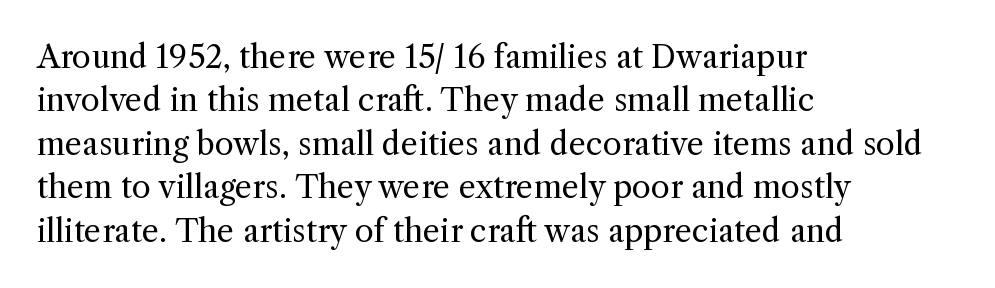
Q: Is the text bold? A: No.
Q: Is the text italic (slanted)? A: No, it is upright.
Q: Is the typeface a serif or a sans-serif typeface? A: Serif.
Q: Is the text underlined? A: No.
Q: How is the paragraph aligned? A: Left-aligned.
Q: Is the spacing between letters normal or unusually wide? A: Normal.
Q: Is the spacing between lines tight, normal or loose? A: Normal.
Q: Width (condensed, normal, or wide)? A: Normal.
Q: x-height? A: Medium.
Q: Monospaced? A: No.
